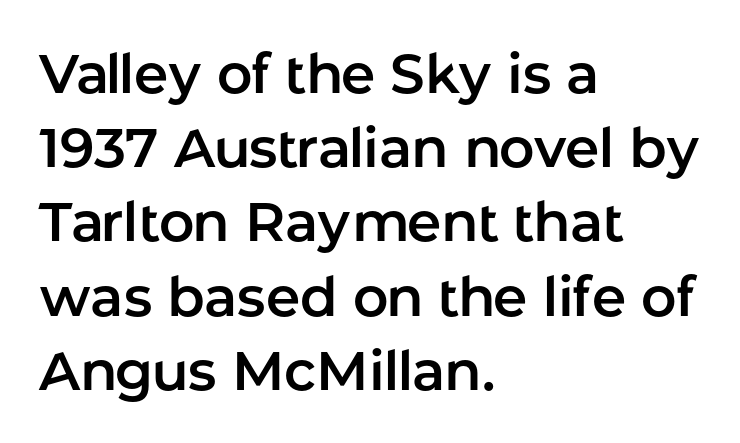
{"serif": "no", "italic": "no", "width": "normal", "stroke_contrast": "low", "x_height": "medium", "monospaced": "no", "underline": "no", "align": "left", "line_spacing": "normal", "line_spacing_ratio": 1.35, "letter_spacing": "normal", "letter_spacing_em": 0.0, "glyph_px": 55}
